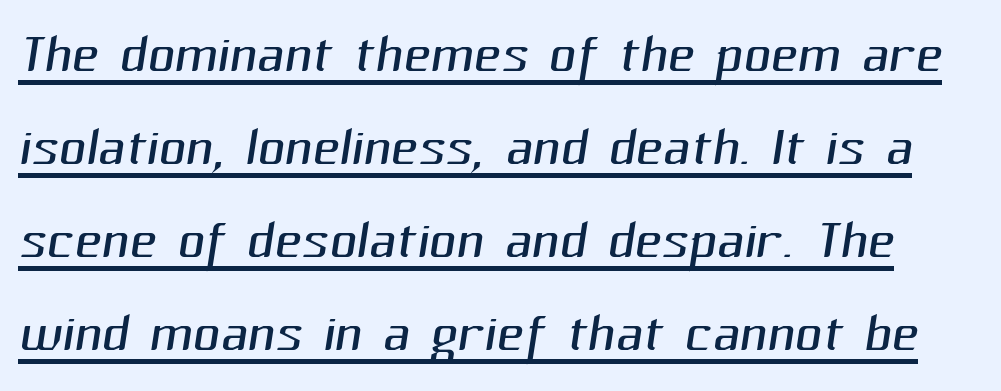
Q: Is the text bold? A: No.
Q: Is the typeface a serif or a sans-serif typeface? A: Sans-serif.
Q: Is the text underlined? A: Yes.
Q: Is the spacing between letters normal or unusually wide? A: Normal.
Q: Width (condensed, normal, or wide)? A: Normal.
Q: Stroke contrast? A: Medium.
Q: x-height? A: Medium.
Q: Monospaced? A: No.
